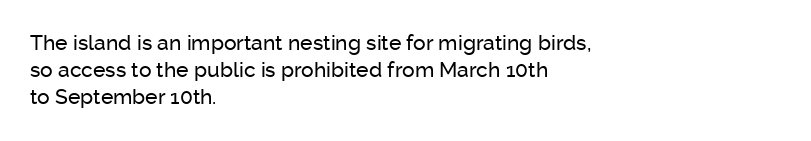
The letters stand straight up with perfectly vertical stems. Tracking here is standard; glyphs follow each other at the usual distance. Whoever set this chose a conventional vertical rhythm. The paragraph has a hard left edge and a soft right edge. Has an underline been added? It has not.
